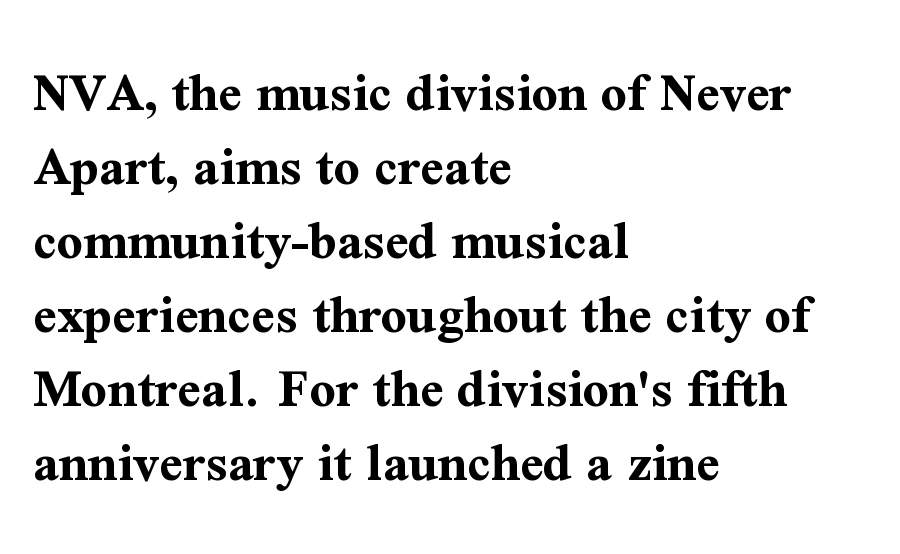
The face used here is proportionally spaced, like ordinary book or web type. Yep, those are serifs on the letters. The lettering holds an erect, upright posture throughout. Notice how thick the strokes are: this is what a full bold looks like.
